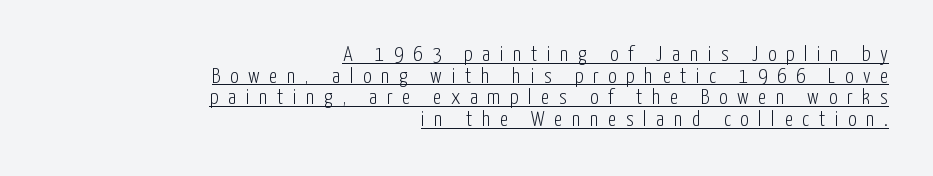
Q: Is the text bold? A: No.
Q: Is the text italic (slanted)? A: No, it is upright.
Q: Is the text underlined? A: Yes.
Q: How is the paragraph aligned? A: Right-aligned.
Q: Is the spacing between letters normal or unusually wide? A: Unusually wide.
Q: Is the spacing between lines tight, normal or loose? A: Tight.
